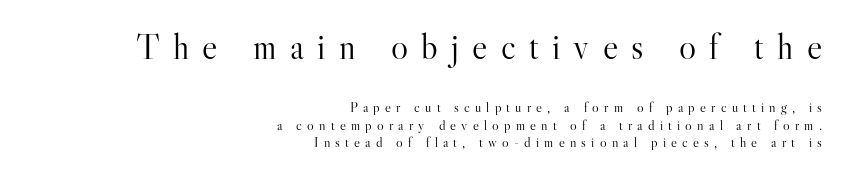
{"serif": "yes", "italic": "no", "bold": "no", "weight": "light", "width": "normal", "stroke_contrast": "high", "x_height": "small", "monospaced": "no", "underline": "no", "align": "right", "line_spacing": "normal", "line_spacing_ratio": 1.26, "letter_spacing": "wide", "letter_spacing_em": 0.37, "larger_block": "first", "size_ratio": 2.57, "glyph_px": 36}
